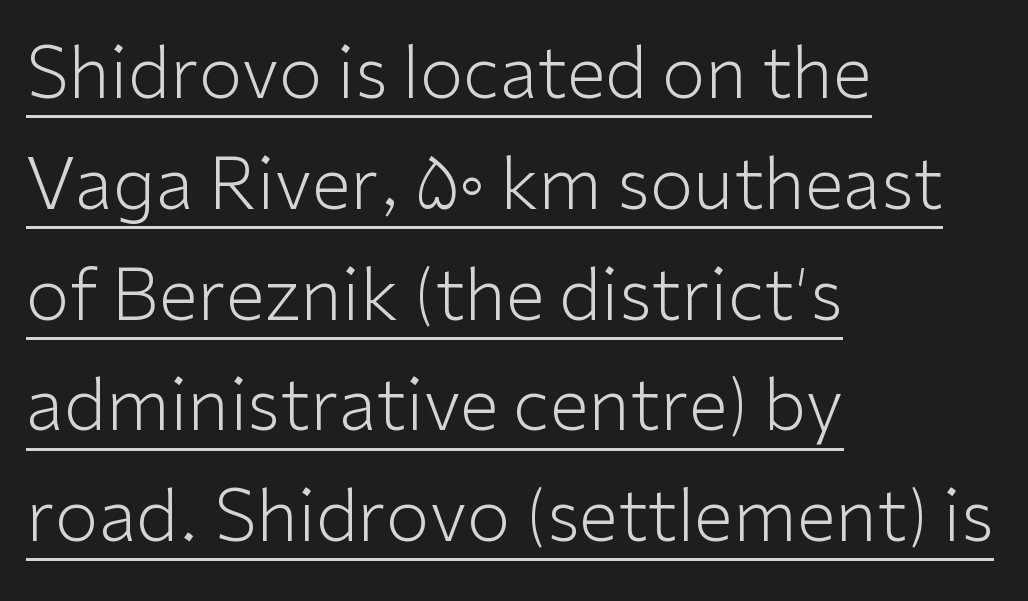
Every stem runs plumb, perpendicular to the baseline. Underlining? Definitely there. The face used here is rendered with its standard letterfit. No extra ink here — the face is not bold. Casual observation: everything's shoved over to the left.
